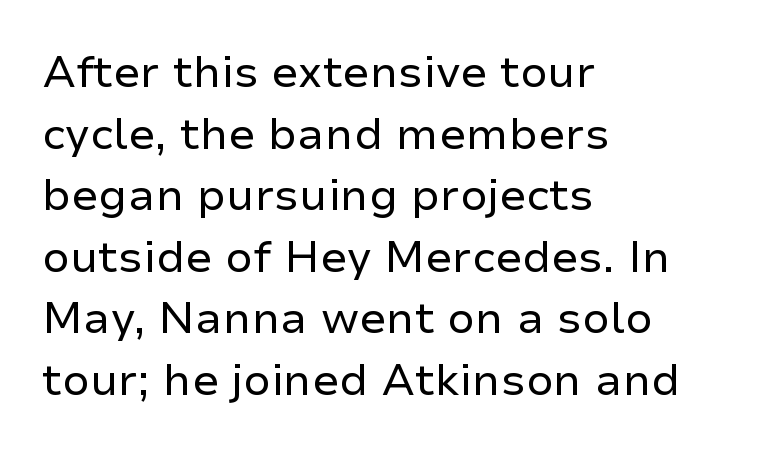
The line texture is even and compact thanks to regular tracking. Ink coverage per letter is moderate at most. This sample keeps an unexceptional amount of space between lines. Type style note: lacks serifs. Line beginnings align vertically; line endings do not.
